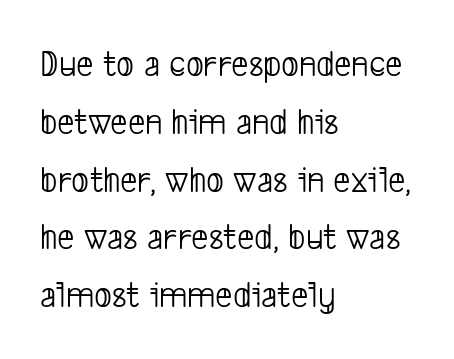
{"serif": "no", "bold": "no", "weight": "light", "width": "condensed", "stroke_contrast": "low", "x_height": "medium", "monospaced": "no", "underline": "no", "align": "left", "line_spacing": "normal", "line_spacing_ratio": 1.52, "letter_spacing": "normal", "letter_spacing_em": 0.0, "glyph_px": 38}
